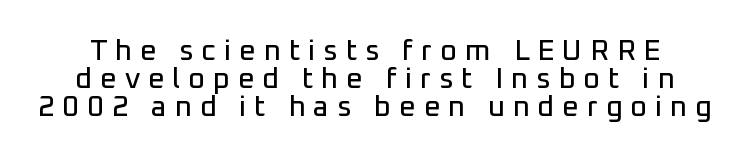
Q: Is the text italic (slanted)? A: No, it is upright.
Q: Is the typeface a serif or a sans-serif typeface? A: Sans-serif.
Q: Is the text underlined? A: No.
Q: Is the spacing between letters normal or unusually wide? A: Unusually wide.
Q: Is the spacing between lines tight, normal or loose? A: Tight.
Q: Width (condensed, normal, or wide)? A: Normal.
Q: Stroke contrast? A: Low.
Q: x-height? A: Medium.
Q: Monospaced? A: No.
